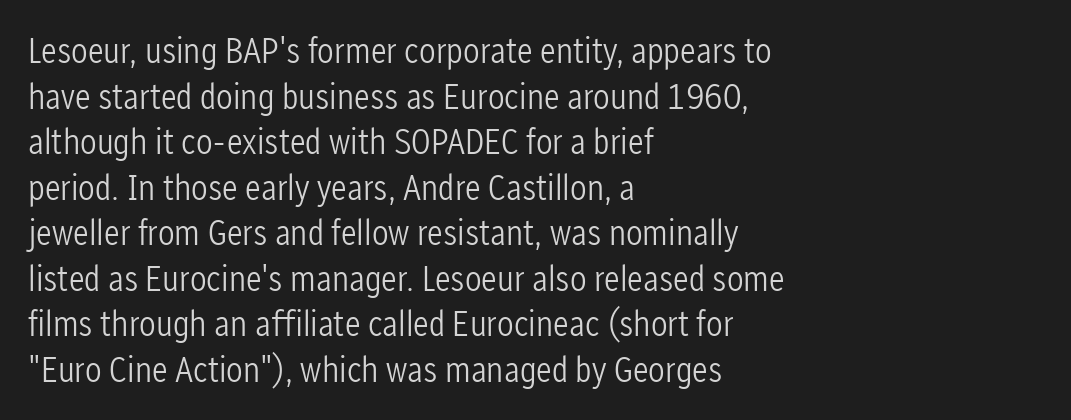
Tall strokes in this sample are plumb rather than angled. Plain, unruled lines of type. Characters follow at the spacing the type designer built in. This sample has the flowing, uneven cadence of proportional lettering. Note: no serifs on the glyphs. Is this a heavy cut? Hardly; it is regular or lighter.
